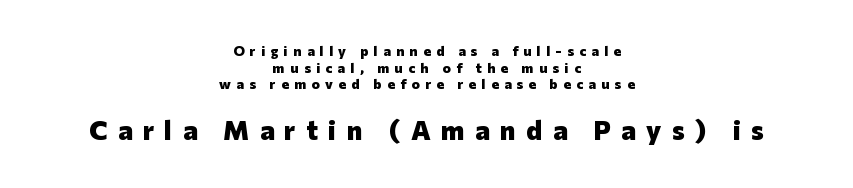
The image shows 27 px bold type, upright; set centered, line spacing 1.18x, unusually wide letter spacing (+0.39 em), not underlined; the second (bottom) block is 1.93x larger.
